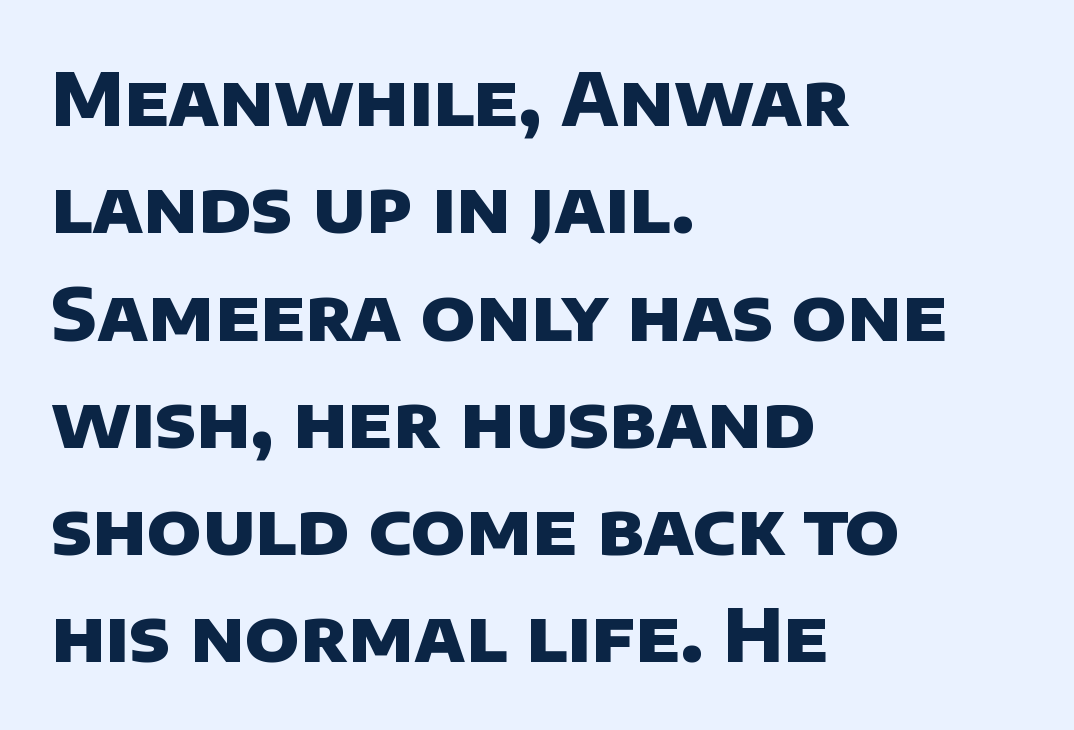
The image shows 72 px heavy sans-serif type; set left-aligned, normal line spacing (1.49x), normal letter spacing, not underlined; low stroke contrast and a large x-height.
